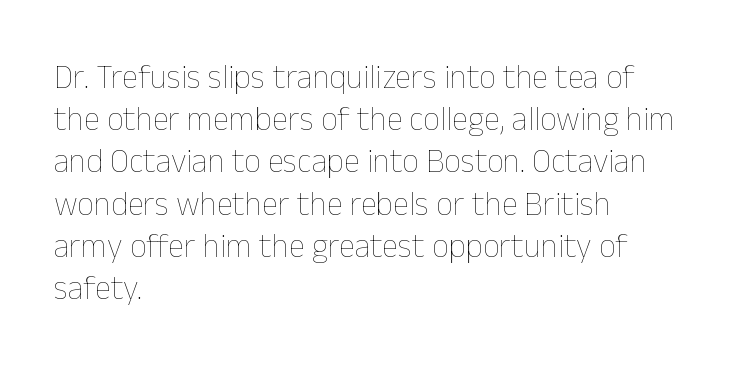
{"italic": "no", "bold": "no", "weight": "thin", "width": "normal", "stroke_contrast": "low", "x_height": "medium", "monospaced": "no", "underline": "no", "align": "left", "line_spacing": "normal", "line_spacing_ratio": 1.28, "letter_spacing": "normal", "letter_spacing_em": 0.0, "glyph_px": 33}
